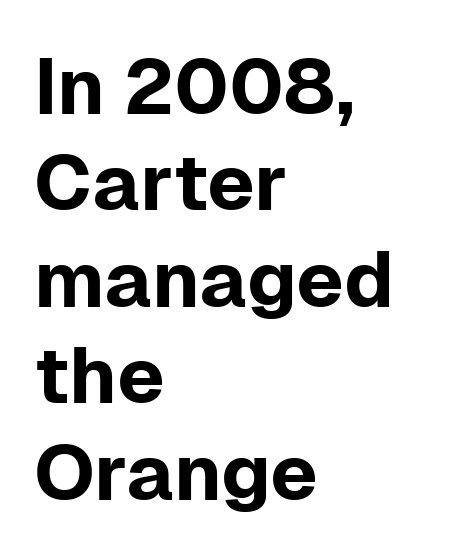
Q: Is the text italic (slanted)? A: No, it is upright.
Q: Is the typeface a serif or a sans-serif typeface? A: Sans-serif.
Q: Is the text underlined? A: No.
Q: How is the paragraph aligned? A: Left-aligned.
Q: Is the spacing between letters normal or unusually wide? A: Normal.
Q: Width (condensed, normal, or wide)? A: Normal.
Q: Stroke contrast? A: Low.
Q: x-height? A: Medium.
Q: Monospaced? A: No.
